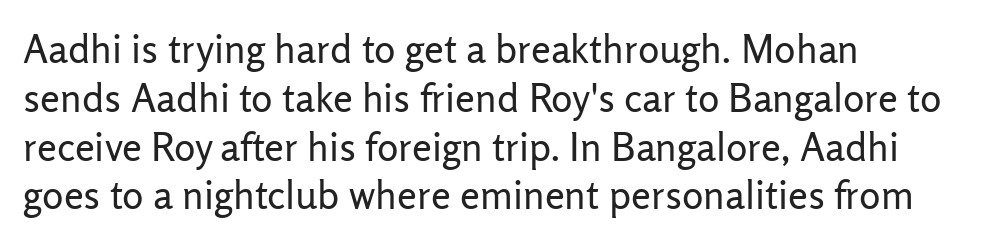
These lines are set flush left with a ragged right edge. Here the designer chose a conventional face with non-uniform glyph widths. Note: no serifs on the glyphs. The typography opts for an upright posture over an oblique one. The typeface has the unassuming heft of standard copy or less. The zone under the glyphs is completely vacant.
